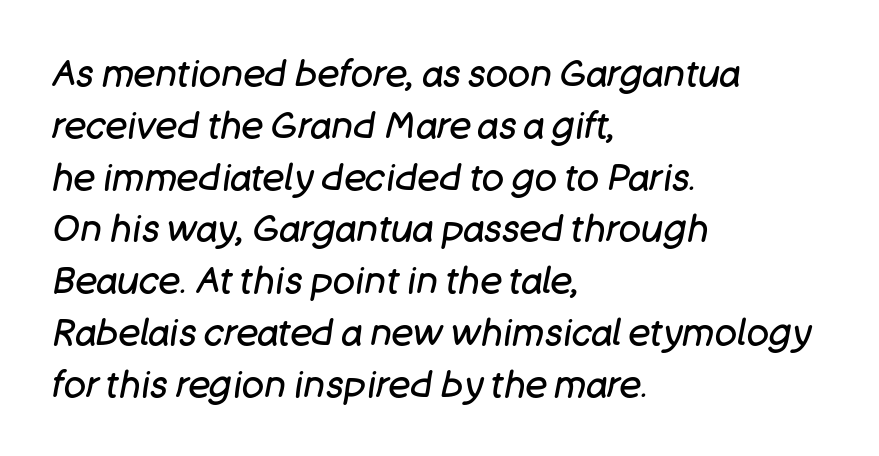
{"italic": "yes", "lean": "right", "slant_degrees": 11, "bold": "no", "weight": "regular", "width": "normal", "stroke_contrast": "low", "x_height": "large", "monospaced": "no", "underline": "no", "align": "left", "line_spacing": "normal", "line_spacing_ratio": 1.4, "letter_spacing": "normal", "letter_spacing_em": 0.0, "glyph_px": 37}
